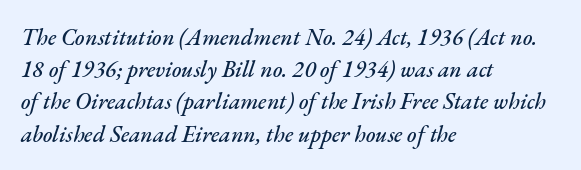
The rows are spaced the way most documents space them. Every character sits at an angle, as italics do. The line texture is even and compact thanks to regular tracking. Rule under the text: the space is simply empty. The setting favours the left margin, as ordinary paragraphs usually do.
